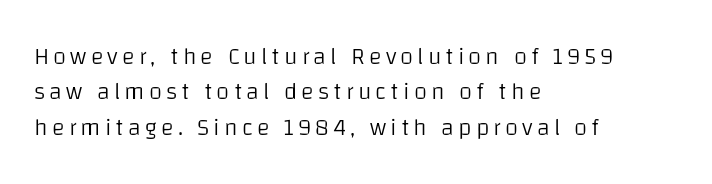
Q: Is the text bold? A: No.
Q: Is the text italic (slanted)? A: No, it is upright.
Q: Is the text underlined? A: No.
Q: How is the paragraph aligned? A: Left-aligned.
Q: Is the spacing between lines tight, normal or loose? A: Normal.
